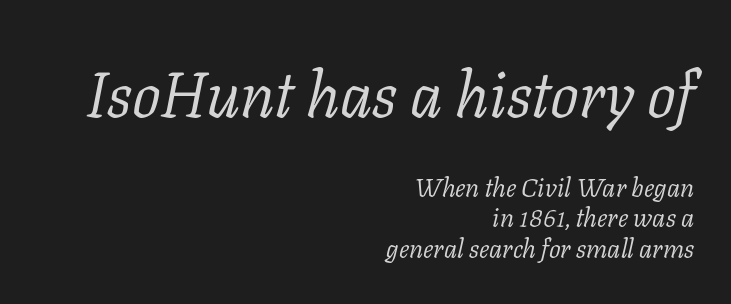
Q: Is the text bold? A: No.
Q: Is the text italic (slanted)? A: Yes, it leans right by about 11 degrees.
Q: Is the typeface a serif or a sans-serif typeface? A: Serif.
Q: Is the text underlined? A: No.
Q: How is the paragraph aligned? A: Right-aligned.
Q: Is the spacing between letters normal or unusually wide? A: Normal.
Q: Which block of text is set in a larger size, the first (top) or the second (bottom)? A: The first (top) one.
Q: Width (condensed, normal, or wide)? A: Normal.
Q: Stroke contrast? A: Low.
Q: x-height? A: Medium.
Q: Monospaced? A: No.
